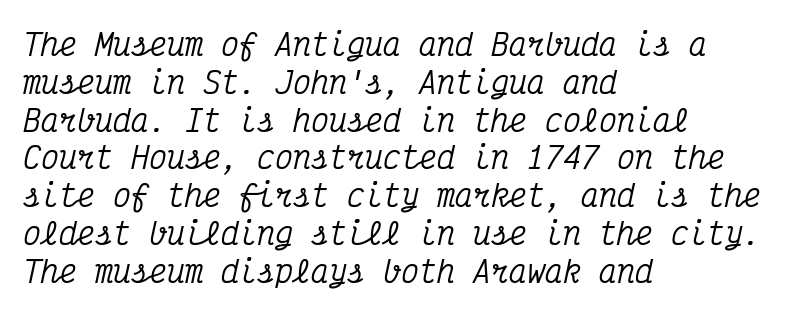
Q: Is the text italic (slanted)? A: Yes, it leans right by about 12 degrees.
Q: Is the typeface a serif or a sans-serif typeface? A: Serif.
Q: Is the text underlined? A: No.
Q: How is the paragraph aligned? A: Left-aligned.
Q: Is the spacing between letters normal or unusually wide? A: Normal.
Q: Is the spacing between lines tight, normal or loose? A: Normal.
Q: Width (condensed, normal, or wide)? A: Condensed.
Q: Stroke contrast? A: Medium.
Q: x-height? A: Medium.
Q: Monospaced? A: Yes.
